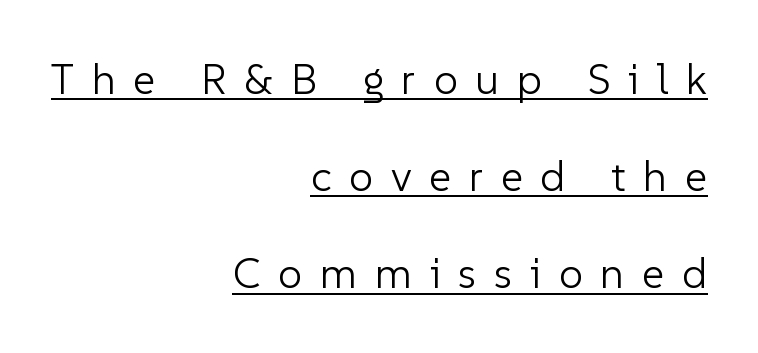
No extra ink here — the face is not bold. Glance below the letters and you will spot a drawn line. Leading: increased. Proportional: the letters do not fall into vertical columns. You can tell from the bare stems that sans-serif type was used.
